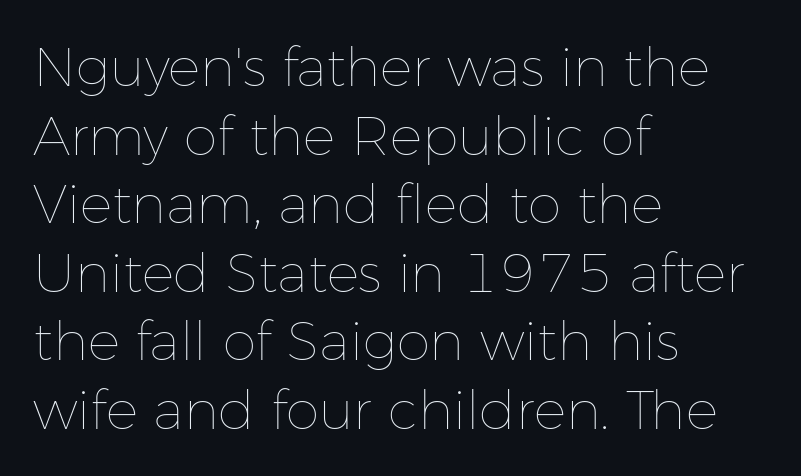
The image shows 54 px thin type, upright; set left-aligned, normal line spacing (1.27x), normal letter spacing, not underlined; low stroke contrast and a medium x-height.
